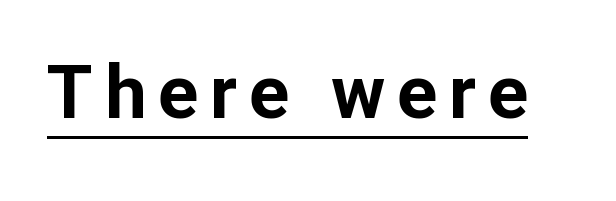
Q: Is the text bold? A: Yes.
Q: Is the text italic (slanted)? A: No, it is upright.
Q: Is the typeface a serif or a sans-serif typeface? A: Sans-serif.
Q: Is the text underlined? A: Yes.
Q: Width (condensed, normal, or wide)? A: Normal.
Q: Stroke contrast? A: Low.
Q: x-height? A: Medium.
Q: Monospaced? A: No.
